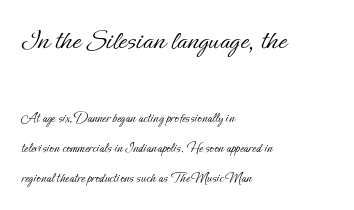
Q: Is the text bold? A: No.
Q: Is the text italic (slanted)? A: Yes.
Q: Is the text underlined? A: No.
Q: How is the paragraph aligned? A: Left-aligned.
Q: Is the spacing between letters normal or unusually wide? A: Normal.
Q: Is the spacing between lines tight, normal or loose? A: Loose.
Q: Which block of text is set in a larger size, the first (top) or the second (bottom)? A: The first (top) one.
Q: Width (condensed, normal, or wide)? A: Normal.
Q: Stroke contrast? A: Low.
Q: x-height? A: Small.
Q: Monospaced? A: No.
